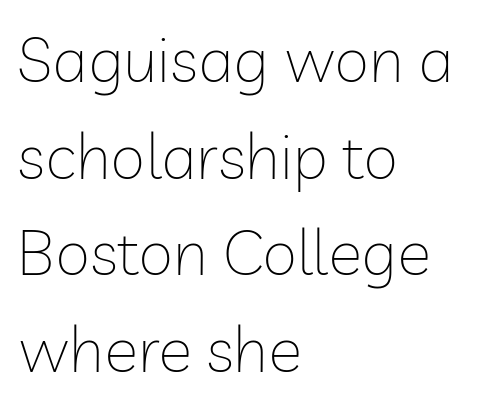
The font sits on the lighter half of the weight spectrum, regular included. Whoever set this chose a conventional vertical rhythm. Nothing unusual about the tracking: characters are spaced as the font intends. You could not count columns in this text — the font is proportionally spaced. Observe the absence of serifs on each vertical stroke in this sample. Just letters on the line, the space beneath them empty.
